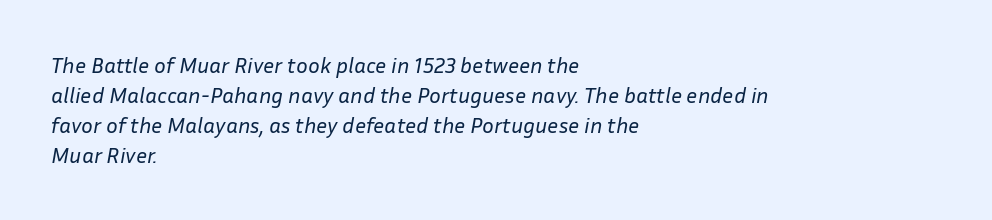
{"italic": "yes", "lean": "right", "slant_degrees": 10, "bold": "no", "underline": "no", "align": "left", "line_spacing": "normal", "line_spacing_ratio": 1.37, "letter_spacing": "normal", "letter_spacing_em": 0.0, "glyph_px": 22}
